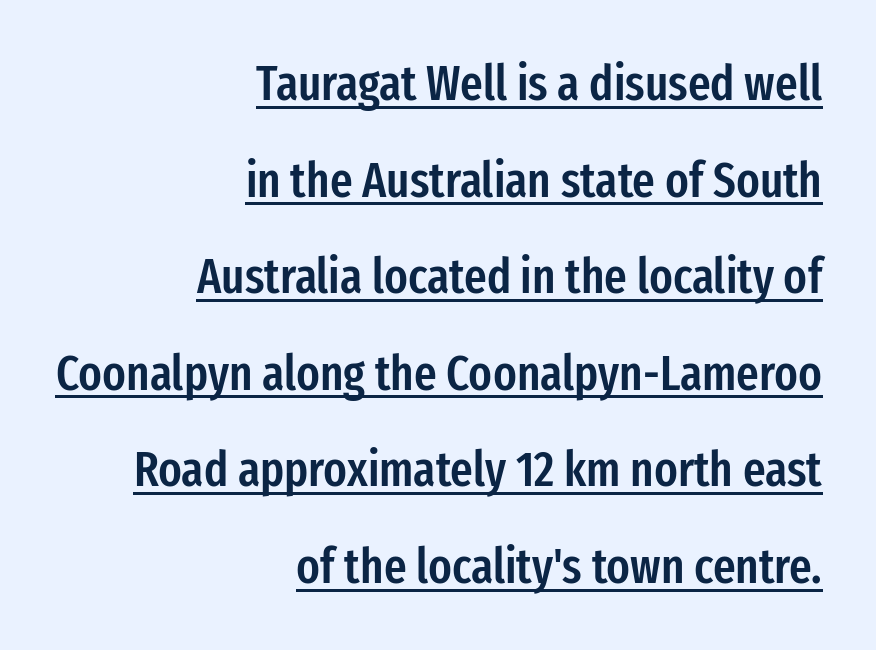
{"serif": "no", "italic": "no", "bold": "semi", "weight": "semibold", "width": "condensed", "stroke_contrast": "low", "x_height": "medium", "monospaced": "no", "underline": "yes", "align": "right", "line_spacing": "loose", "line_spacing_ratio": 1.97, "letter_spacing": "normal", "letter_spacing_em": 0.0, "glyph_px": 49}
